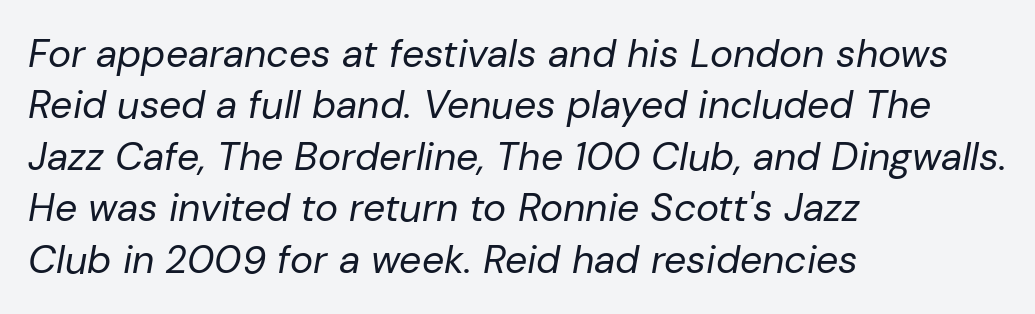
Q: Is the text bold? A: No.
Q: Is the text italic (slanted)? A: Yes, it leans right by about 10 degrees.
Q: Is the text underlined? A: No.
Q: How is the paragraph aligned? A: Left-aligned.
Q: Is the spacing between letters normal or unusually wide? A: Normal.
Q: Is the spacing between lines tight, normal or loose? A: Normal.
Q: Width (condensed, normal, or wide)? A: Normal.
Q: Stroke contrast? A: Low.
Q: x-height? A: Medium.
Q: Monospaced? A: No.
